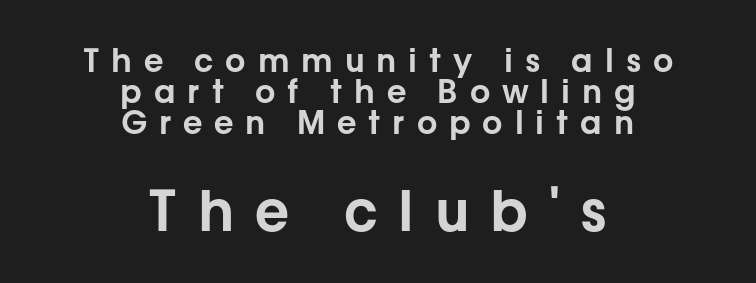
The typography opts for an upright posture over an oblique one. Does the type have serifs? No, each stem ends abruptly. Varying glyph widths throughout — classic text-font behaviour. The rag falls on both sides of this text block equally. You could only call the tracking loose — the letters float apart.
